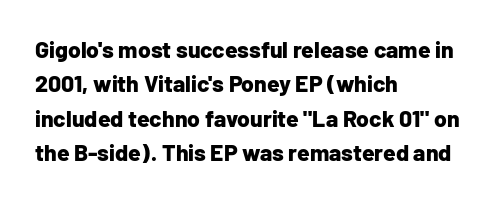
The image shows 23 px bold type, upright; set left-aligned, normal line spacing (1.49x), normal letter spacing, not underlined.
